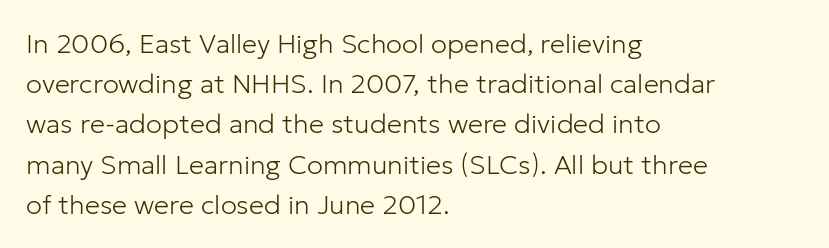
The paragraph shown leans on its left margin. Has an underline been added? It has not. The font's upright variant was chosen for this text. The cut favours lightness, reaching ordinary text weight at its darkest.
